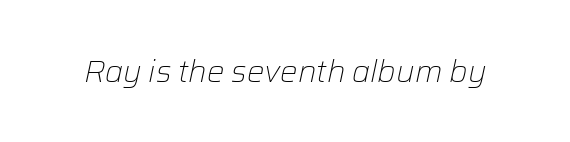
Q: Is the text bold? A: No.
Q: Is the text italic (slanted)? A: Yes, it leans right by about 12 degrees.
Q: Is the text underlined? A: No.
Q: Is the spacing between letters normal or unusually wide? A: Normal.
Q: Width (condensed, normal, or wide)? A: Normal.
Q: Stroke contrast? A: Low.
Q: x-height? A: Medium.
Q: Monospaced? A: No.
